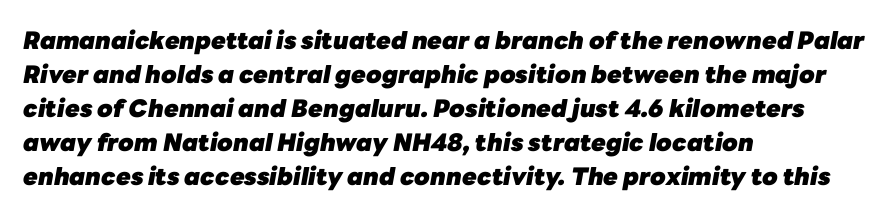
The image shows 24 px bold type, italic (leaning right); set left-aligned, normal line spacing (1.42x), normal letter spacing, not underlined.
